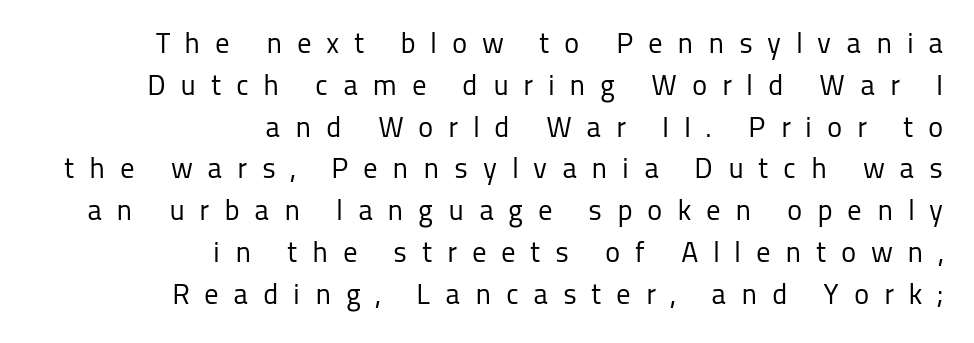
The image shows 29 px regular-weight sans-serif type, upright; set right-aligned, normal line spacing (1.44x), unusually wide letter spacing (+0.5 em), not underlined; low stroke contrast and a medium x-height.
